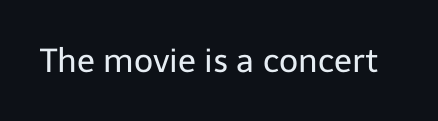
The image shows 33 px regular-weight sans-serif type, upright; set normal letter spacing, not underlined; low stroke contrast and a medium x-height.
